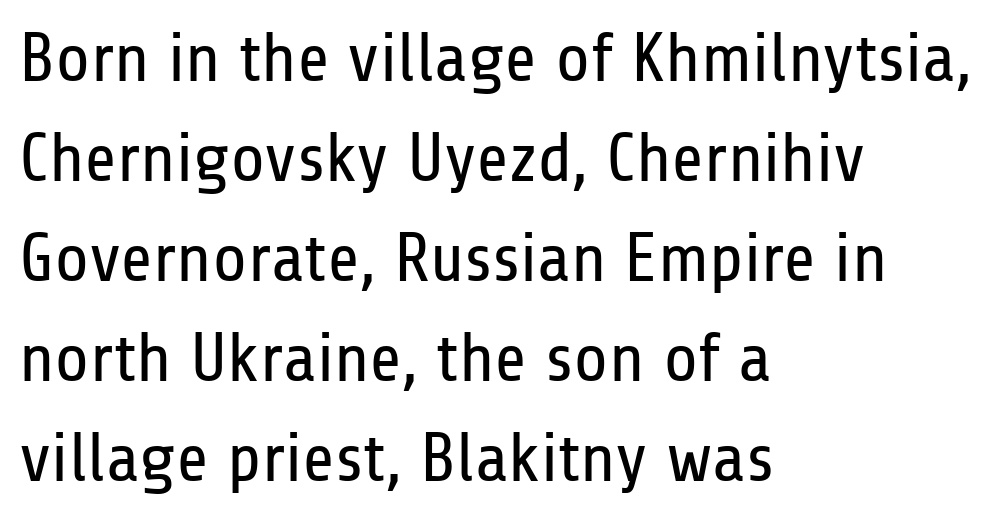
{"serif": "no", "italic": "no", "bold": "no", "weight": "regular", "width": "condensed", "stroke_contrast": "low", "x_height": "medium", "monospaced": "no", "underline": "no", "align": "left", "line_spacing": "normal", "line_spacing_ratio": 1.43, "letter_spacing": "normal", "letter_spacing_em": 0.0, "glyph_px": 70}
